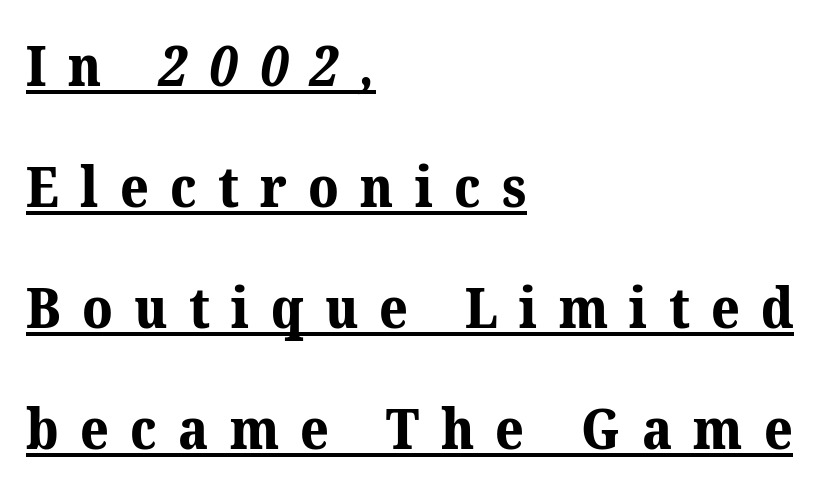
The glyphs are accompanied by a horizontal stroke just below them. This sample is left-justified, so line endings fall wherever the words run out. The rendering uses natural spacing where letterforms have individual widths. The typeface chosen for these lines features serifs.
